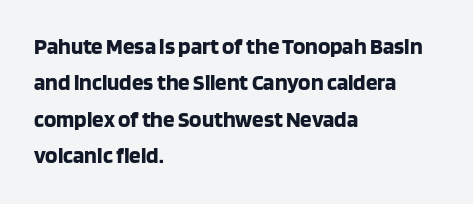
{"italic": "no", "bold": "yes", "underline": "no", "align": "left", "line_spacing": "normal", "line_spacing_ratio": 1.58, "letter_spacing": "normal", "letter_spacing_em": 0.0, "glyph_px": 23}
